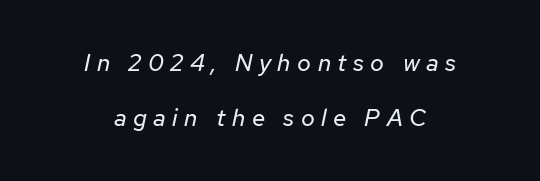
The face looks like a standard text weight, possibly lighter. Here the glyphs are tracked loosely, breaking word shapes into spaced letters. Each new line begins a long way beneath the previous one. Any mark beneath the type? The region is blank. A student would call this center alignment; a typographer would say set centered.
